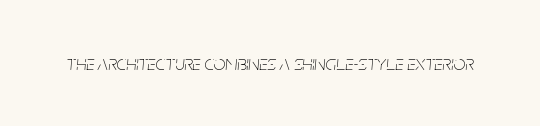
Q: Is the text bold? A: No.
Q: Is the text italic (slanted)? A: Yes, it leans right by about 5 degrees.
Q: Is the text underlined? A: No.
Q: Is the spacing between letters normal or unusually wide? A: Normal.
